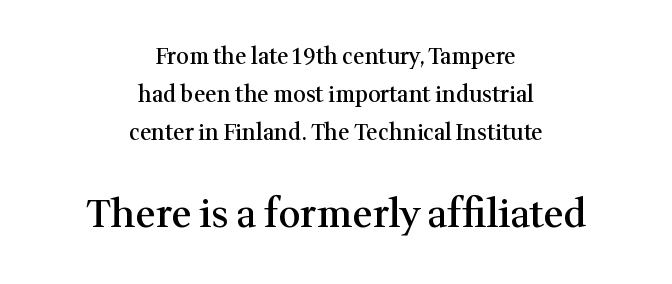
The image shows 39 px semibold serif type, upright; set centered, line spacing 1.72x, normal letter spacing, not underlined; the second (bottom) block is 1.77x larger; medium stroke contrast and a medium x-height.
